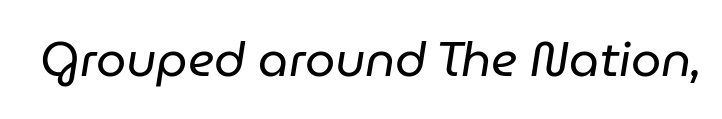
In terms of posture, this sample is oblique. Tracking value appears to be zero — textbook default spacing. The letters advance in unequal steps, a hallmark of proportional type. Think standard paragraph weight, or any step lighter than that. The space beneath each line is pristine and unruled.
